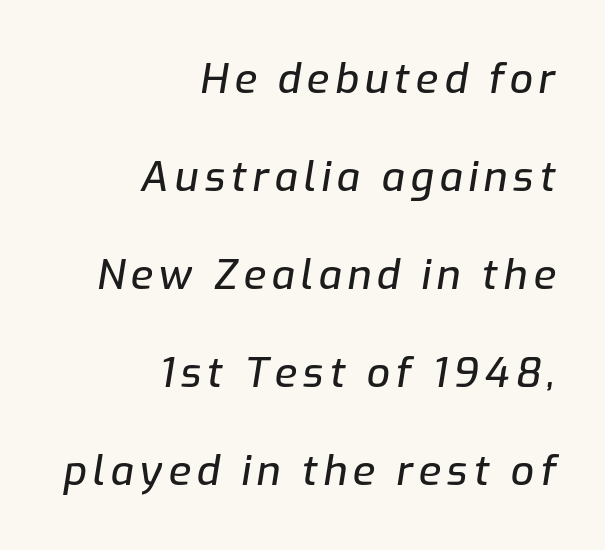
The image shows 41 px text type, italic (leaning right); set right-aligned, loose line spacing (2.39x), not underlined; low stroke contrast and a medium x-height.
